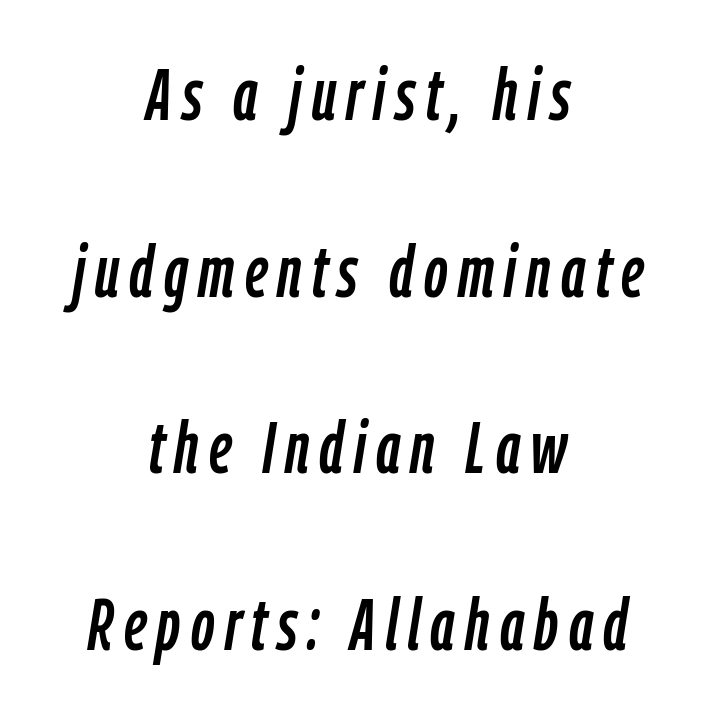
Plain, unruled lines of type. This is oblique type, the kind used for emphasis or titles. Centered paragraph, ragged on both sides. The letters advance in unequal steps, a hallmark of proportional type. Reading down the column, the eye jumps a long way to each next line.
